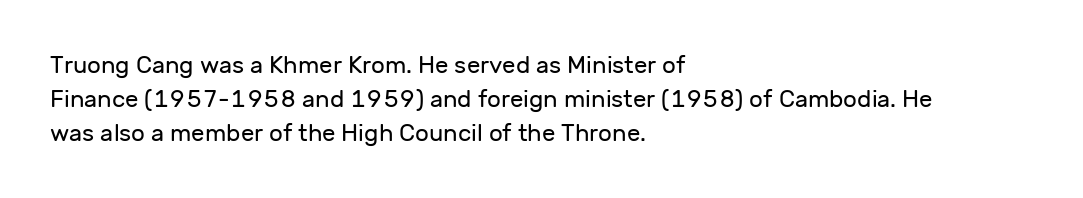
Q: Is the text bold? A: No.
Q: Is the text italic (slanted)? A: No, it is upright.
Q: Is the text underlined? A: No.
Q: How is the paragraph aligned? A: Left-aligned.
Q: Is the spacing between letters normal or unusually wide? A: Normal.
Q: Is the spacing between lines tight, normal or loose? A: Normal.
